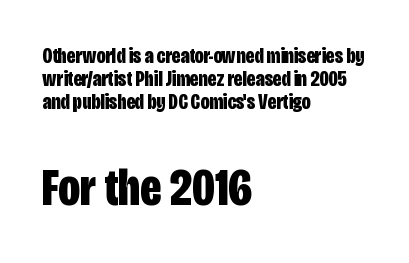
Standard letterfit; no display-style spreading of the glyphs. Rendered with straight, roman letterforms. Which chunk is bigger? The second one — the bottom block dwarfs the top. Examine the stroke ends and you'll find no serifs.
